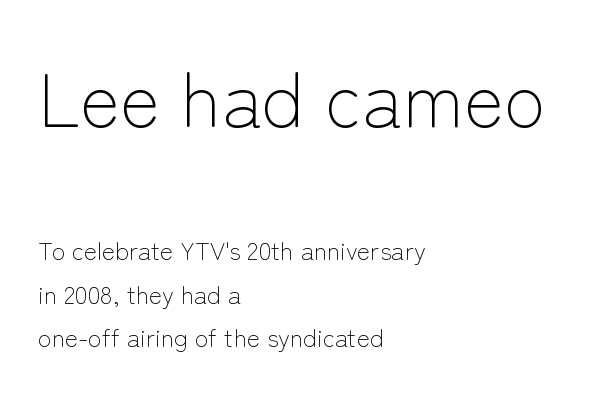
Is the block centered? No — it sits flush against the left margin. Does the type have serifs? No, each stem ends abruptly. Tall strokes in this sample are plumb rather than angled. Type size steps down from the first block to the second. Observe the ordinary spacing: letters are neighbours, not strangers.
